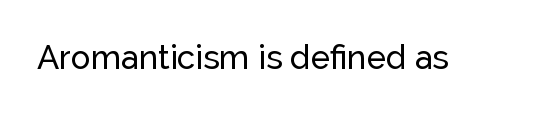
Is the letter spacing exaggerated? No — it looks like the ordinary default. A clean baseline with only descenders dipping below it. Is this a sans? Yes — the strokes have no serifs. Character widths vary here, with narrow letters taking less room than wide ones. Unlike italic type, these characters show no tilt at all.
